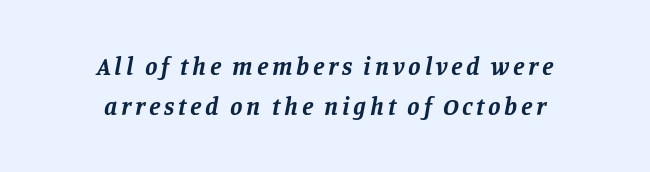
{"italic": "yes", "lean": "right", "slant_degrees": 11, "bold": "yes", "underline": "no", "align": "center", "line_spacing": "normal", "line_spacing_ratio": 1.62, "glyph_px": 25}
